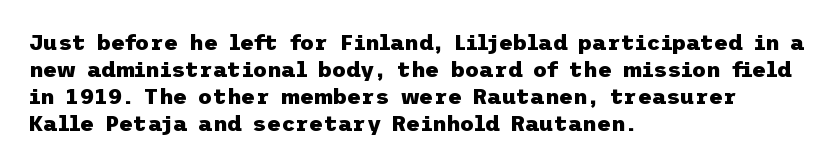
{"italic": "no", "bold": "yes", "underline": "no", "align": "left", "line_spacing_ratio": 1.23, "letter_spacing": "normal", "letter_spacing_em": 0.0, "glyph_px": 22}
